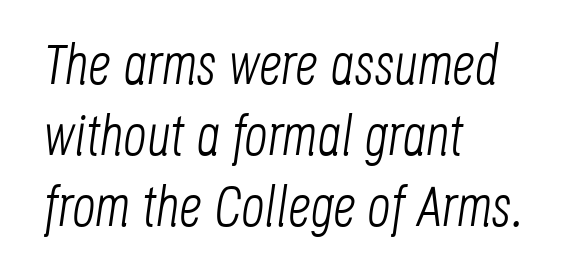
Character widths vary here, with narrow letters taking less room than wide ones. Every row of glyphs begins at an identical x-position on the left. Look at the tracking — it's just the regular setting, nothing added. The gap between lines stays unmarked. Yep, that's italic — everything's leaning.
